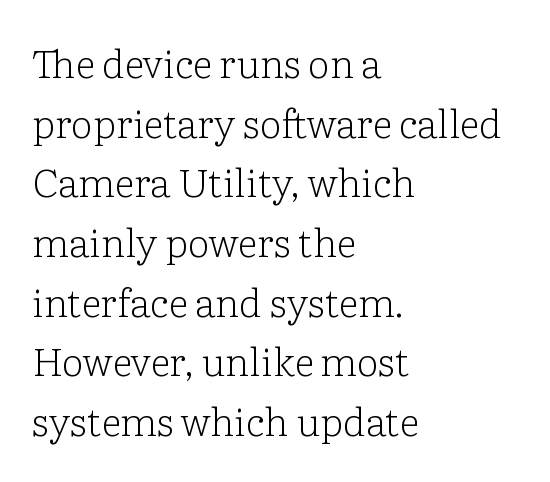
The image shows 39 px light serif type, upright; set left-aligned, normal line spacing (1.53x), normal letter spacing, not underlined; low stroke contrast and a medium x-height.
